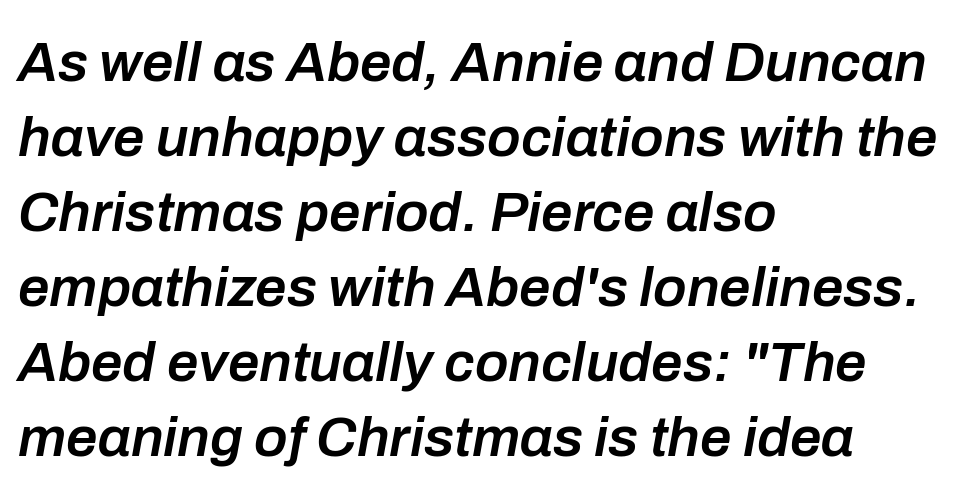
Q: Is the text bold? A: Semi-bold.
Q: Is the text italic (slanted)? A: Yes, it leans right by about 10 degrees.
Q: Is the text underlined? A: No.
Q: How is the paragraph aligned? A: Left-aligned.
Q: Is the spacing between letters normal or unusually wide? A: Normal.
Q: Is the spacing between lines tight, normal or loose? A: Normal.
Q: Width (condensed, normal, or wide)? A: Normal.
Q: Stroke contrast? A: Low.
Q: x-height? A: Medium.
Q: Monospaced? A: No.
